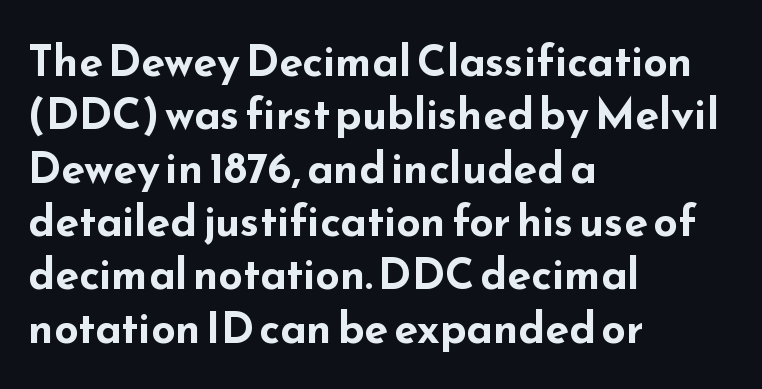
{"serif": "no", "italic": "no", "bold": "yes", "weight": "bold", "width": "wide", "stroke_contrast": "low", "x_height": "small", "monospaced": "no", "underline": "no", "align": "left", "line_spacing_ratio": 1.24, "letter_spacing": "normal", "letter_spacing_em": 0.0, "glyph_px": 43}
